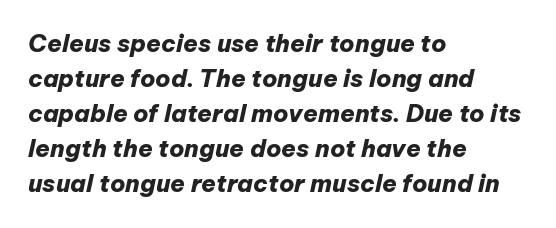
Q: Is the text bold? A: Yes.
Q: Is the text italic (slanted)? A: Yes, it leans right by about 12 degrees.
Q: Is the text underlined? A: No.
Q: How is the paragraph aligned? A: Left-aligned.
Q: Is the spacing between letters normal or unusually wide? A: Normal.
Q: Is the spacing between lines tight, normal or loose? A: Normal.
